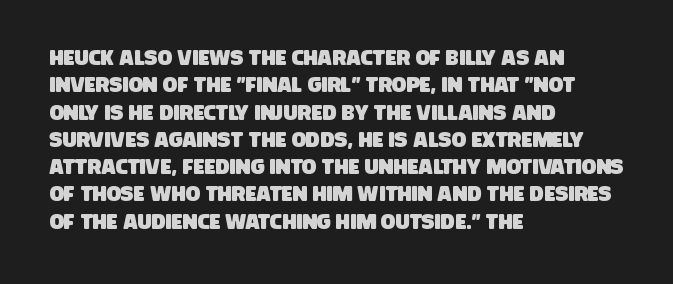
The image shows 21 px text type; set left-aligned, normal line spacing (1.3x), normal letter spacing, not underlined.
